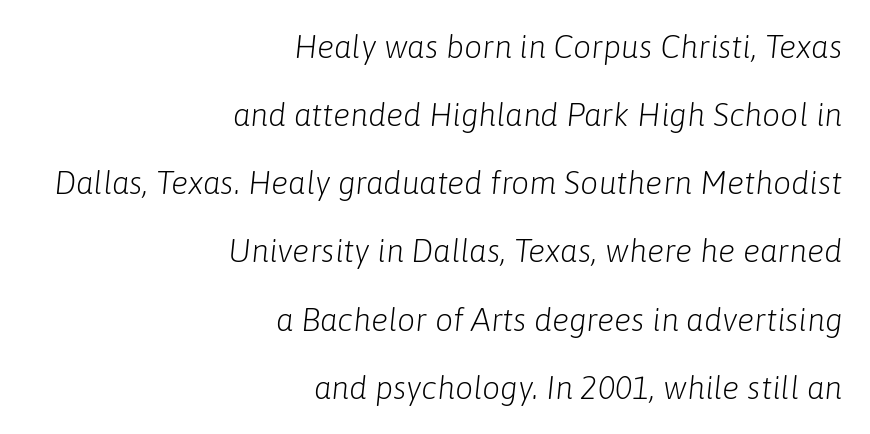
The image shows 32 px light type, italic (leaning right); set right-aligned, loose line spacing (2.13x), normal letter spacing, not underlined; low stroke contrast and a medium x-height.
